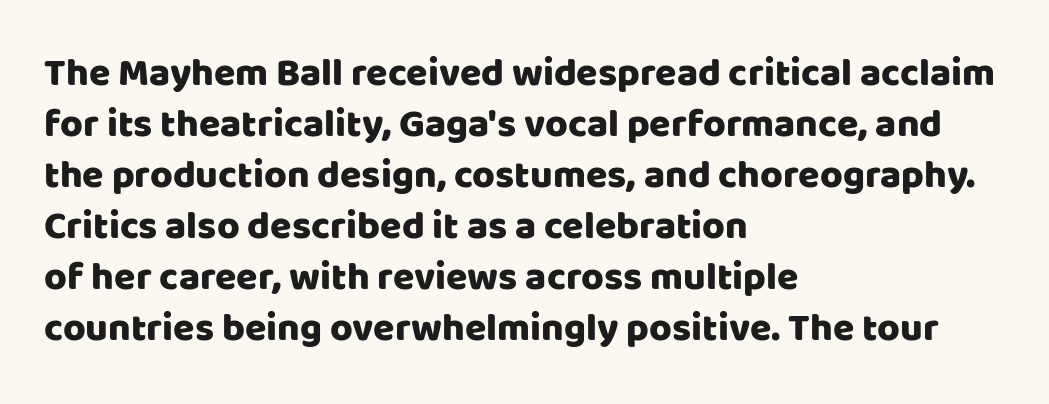
{"serif": "no", "italic": "no", "width": "normal", "stroke_contrast": "low", "x_height": "large", "monospaced": "no", "underline": "no", "align": "left", "line_spacing": "normal", "line_spacing_ratio": 1.31, "letter_spacing": "normal", "letter_spacing_em": 0.0, "glyph_px": 39}
